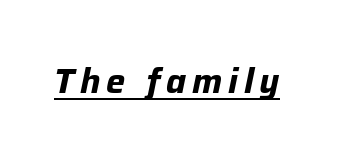
Q: Is the text bold? A: Yes.
Q: Is the text italic (slanted)? A: Yes, it leans right by about 12 degrees.
Q: Is the text underlined? A: Yes.
Q: Width (condensed, normal, or wide)? A: Normal.
Q: Stroke contrast? A: Low.
Q: x-height? A: Medium.
Q: Monospaced? A: No.
